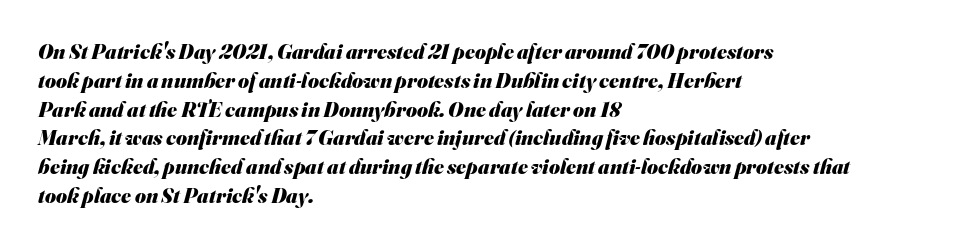
The strokes are fattened all the way to bold. The leading is moderate, giving the passage an even texture. The area under the type is left untouched. Teacher's note: observe the even left margin — that is flush-left alignment. Here the glyphs are tracked normally, forming tight word shapes.
